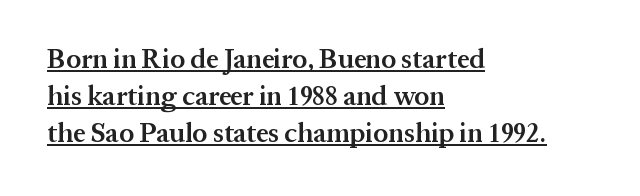
The image shows 27 px text type, upright; set left-aligned, normal line spacing (1.37x), normal letter spacing, underlined.
